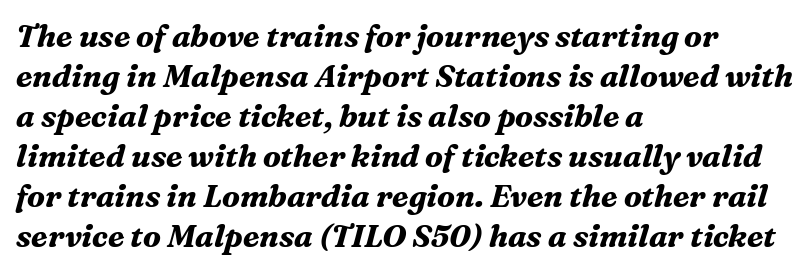
The image shows 31 px bold serif type, italic (leaning right); set left-aligned, normal line spacing (1.29x), normal letter spacing, not underlined; medium stroke contrast and a medium x-height.
